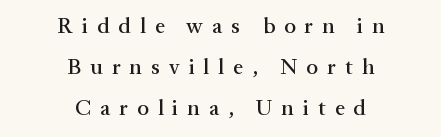
Q: Is the text italic (slanted)? A: No, it is upright.
Q: Is the text underlined? A: No.
Q: How is the paragraph aligned? A: Centered.
Q: Is the spacing between letters normal or unusually wide? A: Unusually wide.
